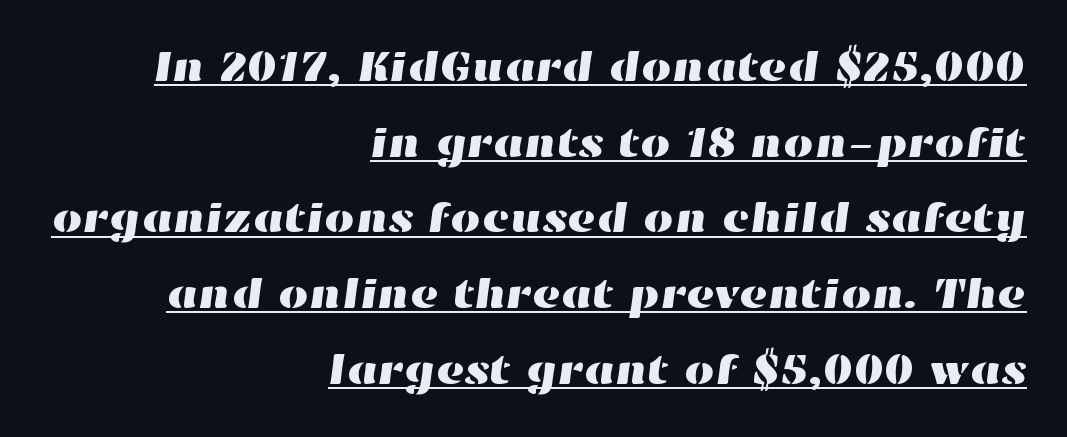
The image shows 43 px wide type; set right-aligned, line spacing 1.76x, normal letter spacing, underlined; high stroke contrast and a medium x-height.
